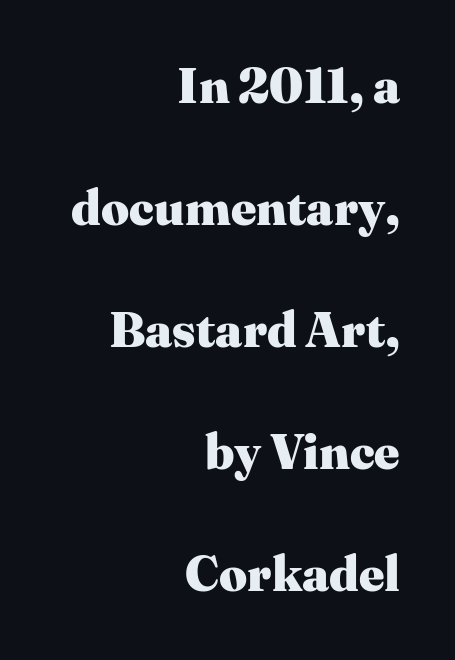
The image shows 49 px heavy serif type, upright; set right-aligned, loose line spacing (2.49x), normal letter spacing, not underlined; medium stroke contrast and a medium x-height.
